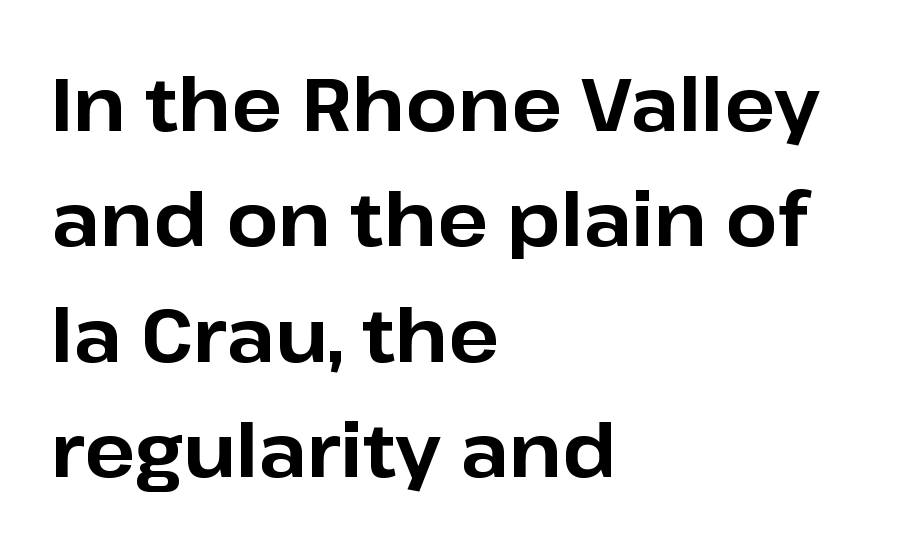
In terms of leading, this rendering sits right in the middle. The typography opts for an upright posture over an oblique one. I'd describe the lettering as bold — thick and assertive. Serif or sans? Sans — the stroke terminals are bare. Descender tails drop into unmarked territory. How are the letters spaced? Ordinarily, with no added tracking.
